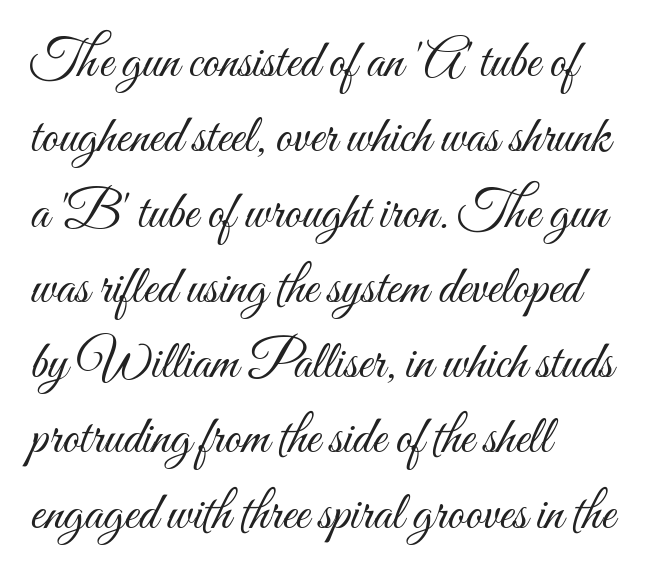
{"bold": "no", "weight": "light", "width": "condensed", "stroke_contrast": "medium", "x_height": "small", "monospaced": "no", "underline": "no", "align": "left", "line_spacing": "normal", "line_spacing_ratio": 1.42, "letter_spacing": "normal", "letter_spacing_em": 0.0, "glyph_px": 53}
